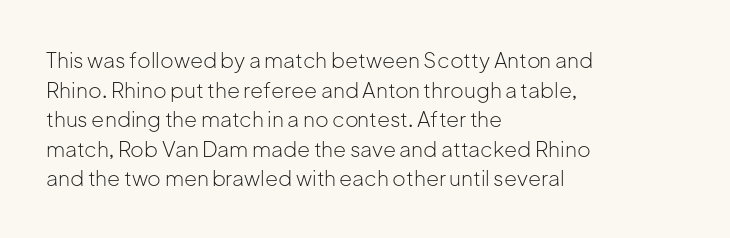
Q: Is the text bold? A: No.
Q: Is the text italic (slanted)? A: No, it is upright.
Q: Is the text underlined? A: No.
Q: How is the paragraph aligned? A: Left-aligned.
Q: Is the spacing between letters normal or unusually wide? A: Normal.
Q: Is the spacing between lines tight, normal or loose? A: Normal.
